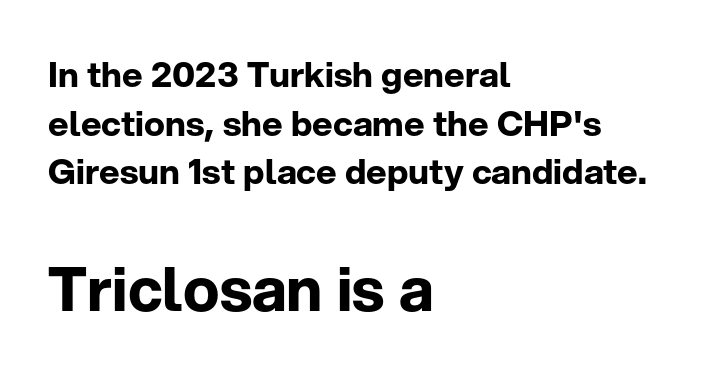
Q: Is the text bold? A: Yes.
Q: Is the text italic (slanted)? A: No, it is upright.
Q: Is the typeface a serif or a sans-serif typeface? A: Sans-serif.
Q: Is the text underlined? A: No.
Q: How is the paragraph aligned? A: Left-aligned.
Q: Is the spacing between letters normal or unusually wide? A: Normal.
Q: Is the spacing between lines tight, normal or loose? A: Normal.
Q: Which block of text is set in a larger size, the first (top) or the second (bottom)? A: The second (bottom) one.
Q: Width (condensed, normal, or wide)? A: Normal.
Q: Stroke contrast? A: Low.
Q: x-height? A: Medium.
Q: Monospaced? A: No.
